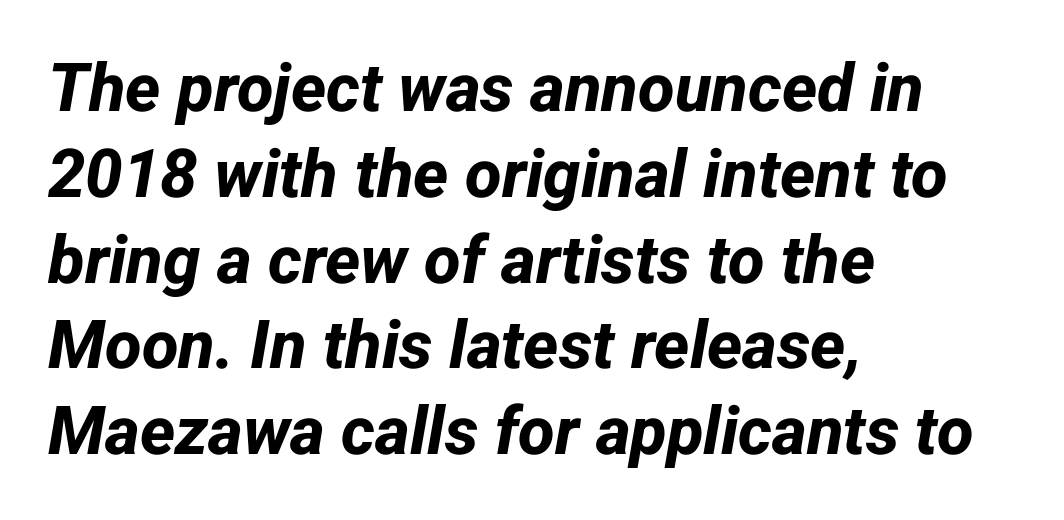
Q: Is the text bold? A: Yes.
Q: Is the typeface a serif or a sans-serif typeface? A: Sans-serif.
Q: Is the text underlined? A: No.
Q: How is the paragraph aligned? A: Left-aligned.
Q: Is the spacing between letters normal or unusually wide? A: Normal.
Q: Is the spacing between lines tight, normal or loose? A: Normal.
Q: Width (condensed, normal, or wide)? A: Normal.
Q: Stroke contrast? A: Low.
Q: x-height? A: Medium.
Q: Monospaced? A: No.
